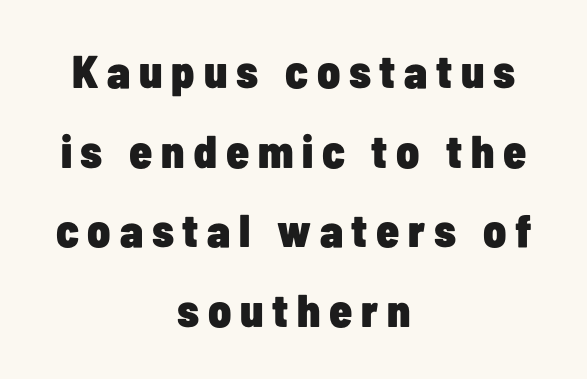
{"serif": "no", "italic": "no", "bold": "yes", "weight": "heavy", "width": "condensed", "stroke_contrast": "low", "x_height": "medium", "monospaced": "no", "underline": "no", "align": "center", "line_spacing_ratio": 1.73, "glyph_px": 46}
